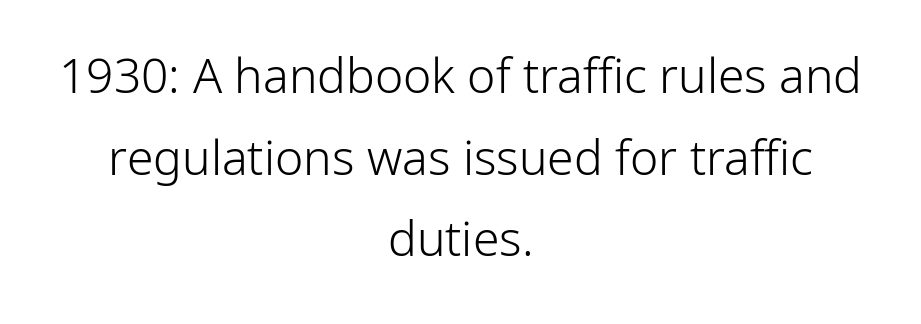
These lines stack symmetrically, like a column narrowing and widening about its center. This rendering leaves character spacing at its baseline value. Stroke terminals: plain, sans-serif. Italic: no, the glyphs are upright roman. The gap between lines stays unmarked. Proportional: the letters do not fall into vertical columns.
